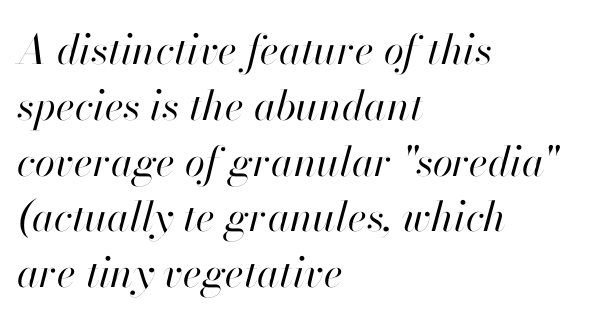
{"italic": "yes", "lean": "right", "slant_degrees": 13, "bold": "no", "weight": "regular", "width": "normal", "stroke_contrast": "high", "x_height": "small", "monospaced": "no", "underline": "no", "align": "left", "line_spacing": "normal", "line_spacing_ratio": 1.36, "letter_spacing": "normal", "letter_spacing_em": 0.0, "glyph_px": 41}
